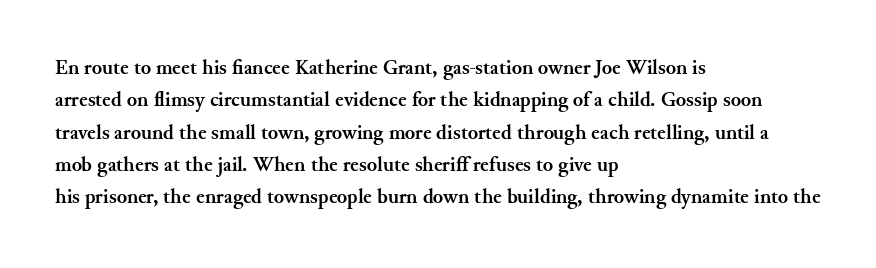
{"italic": "no", "bold": "yes", "underline": "no", "align": "left", "line_spacing": "normal", "line_spacing_ratio": 1.54, "letter_spacing": "normal", "letter_spacing_em": 0.0, "glyph_px": 21}
